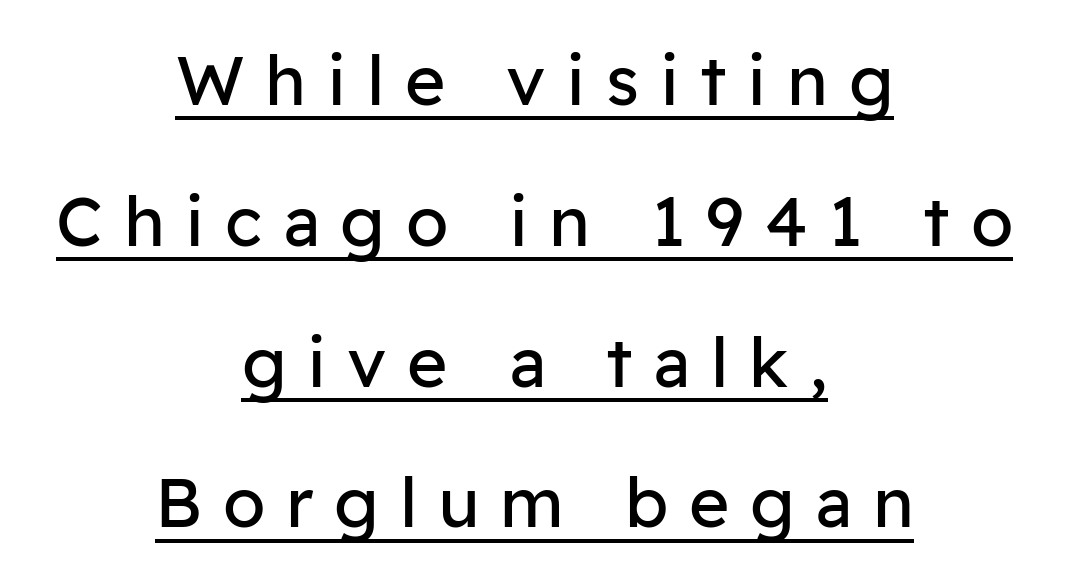
The specimen includes a rule beneath the text block's lines. Honestly, the letter spacing is so wide it's the main thing you notice. Serif or sans? Sans — the stroke terminals are bare. In CSS terms this would be text-align: center. The rendering uses natural spacing where letterforms have individual widths. You could fit nearly another row in the gap between these rows.
